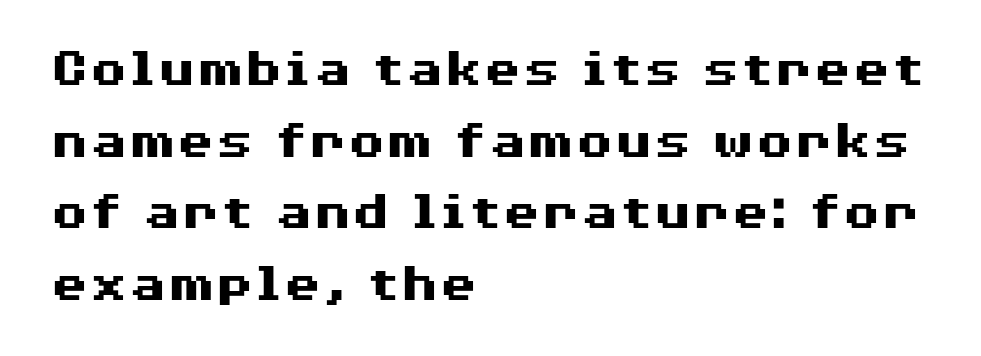
{"serif": "no", "italic": "no", "bold": "yes", "weight": "heavy", "width": "wide", "stroke_contrast": "medium", "x_height": "medium", "monospaced": "no", "underline": "no", "align": "left", "line_spacing": "normal", "line_spacing_ratio": 1.28, "letter_spacing": "normal", "letter_spacing_em": 0.0, "glyph_px": 56}
